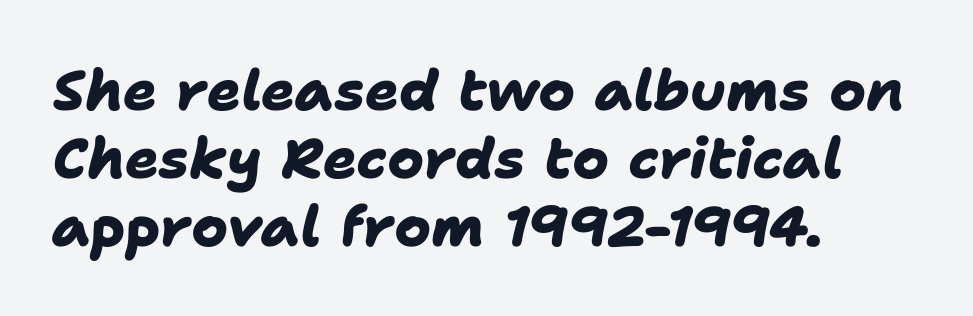
{"serif": "no", "bold": "yes", "weight": "heavy", "width": "normal", "stroke_contrast": "low", "x_height": "medium", "monospaced": "no", "underline": "no", "align": "left", "line_spacing_ratio": 1.21, "letter_spacing": "normal", "letter_spacing_em": 0.0, "glyph_px": 56}
